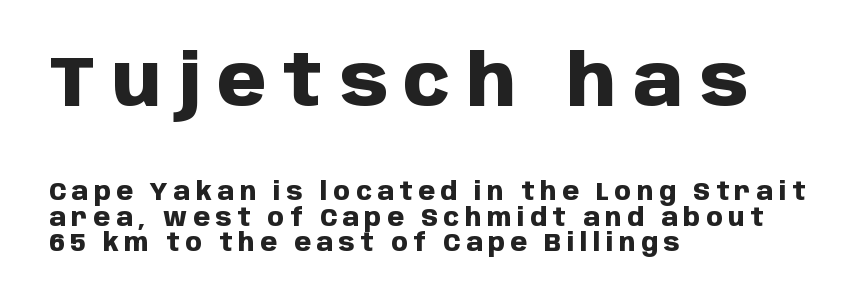
The image shows 71 px heavy sans-serif type, upright; set left-aligned, tight line spacing (1.05x), unusually wide letter spacing (+0.23 em), not underlined; the first (top) block is 2.96x larger; low stroke contrast and a large x-height.
